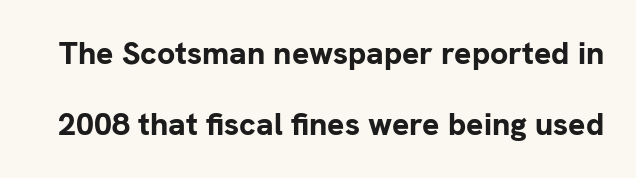
{"serif": "no", "italic": "no", "bold": "yes", "weight": "bold", "width": "normal", "stroke_contrast": "low", "x_height": "medium", "monospaced": "no", "underline": "no", "line_spacing": "loose", "line_spacing_ratio": 2.23, "letter_spacing": "normal", "letter_spacing_em": 0.0, "glyph_px": 32}
